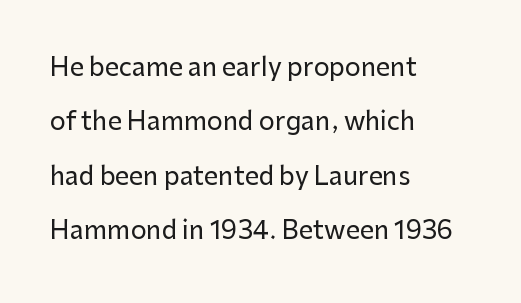
{"italic": "no", "underline": "no", "align": "left", "line_spacing": "loose", "line_spacing_ratio": 2.18, "letter_spacing": "normal", "letter_spacing_em": 0.0, "glyph_px": 25}
